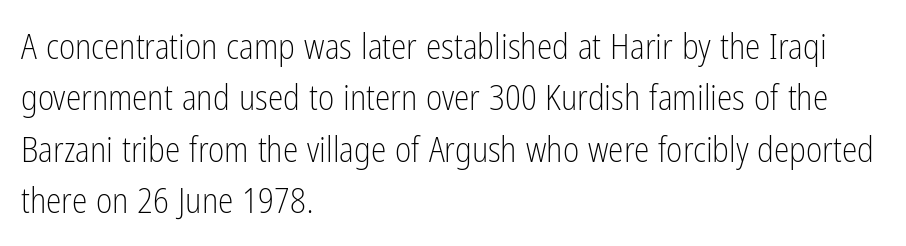
Q: Is the text bold? A: No.
Q: Is the text italic (slanted)? A: No, it is upright.
Q: Is the typeface a serif or a sans-serif typeface? A: Sans-serif.
Q: Is the text underlined? A: No.
Q: How is the paragraph aligned? A: Left-aligned.
Q: Is the spacing between letters normal or unusually wide? A: Normal.
Q: Is the spacing between lines tight, normal or loose? A: Normal.
Q: Width (condensed, normal, or wide)? A: Condensed.
Q: Stroke contrast? A: Low.
Q: x-height? A: Medium.
Q: Monospaced? A: No.
